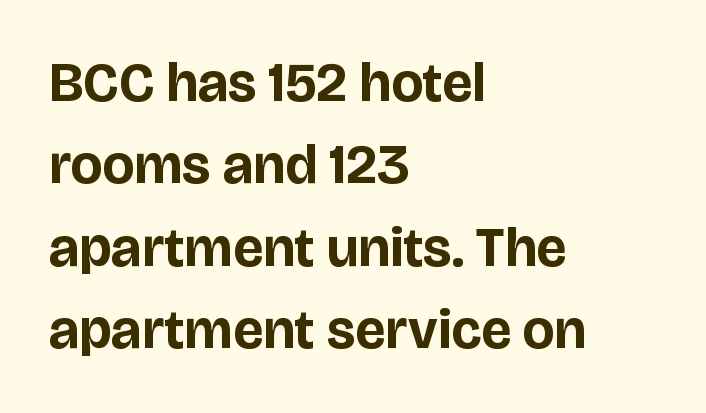
{"serif": "no", "italic": "no", "bold": "yes", "weight": "bold", "width": "normal", "stroke_contrast": "low", "x_height": "large", "monospaced": "no", "underline": "no", "align": "left", "line_spacing": "normal", "line_spacing_ratio": 1.5, "letter_spacing": "normal", "letter_spacing_em": 0.0, "glyph_px": 55}
